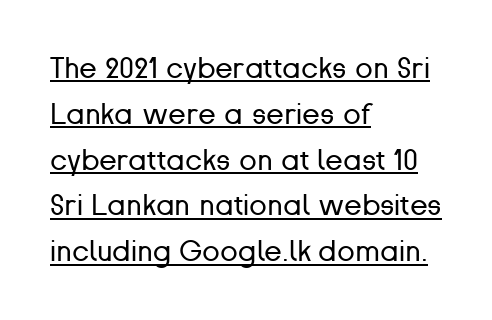
Q: Is the text bold? A: No.
Q: Is the text italic (slanted)? A: No, it is upright.
Q: Is the typeface a serif or a sans-serif typeface? A: Sans-serif.
Q: Is the text underlined? A: Yes.
Q: How is the paragraph aligned? A: Left-aligned.
Q: Is the spacing between letters normal or unusually wide? A: Normal.
Q: Is the spacing between lines tight, normal or loose? A: Normal.
Q: Width (condensed, normal, or wide)? A: Normal.
Q: Stroke contrast? A: Low.
Q: x-height? A: Medium.
Q: Monospaced? A: No.
